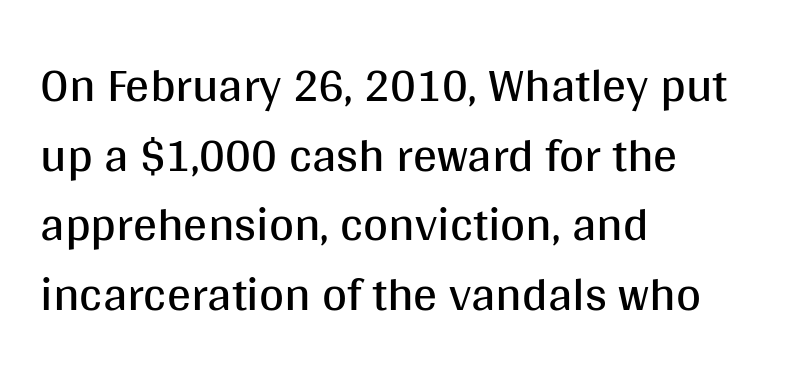
The image shows 48 px regular-weight sans-serif type, upright; set left-aligned, normal line spacing (1.45x), normal letter spacing, not underlined; medium stroke contrast and a large x-height.
